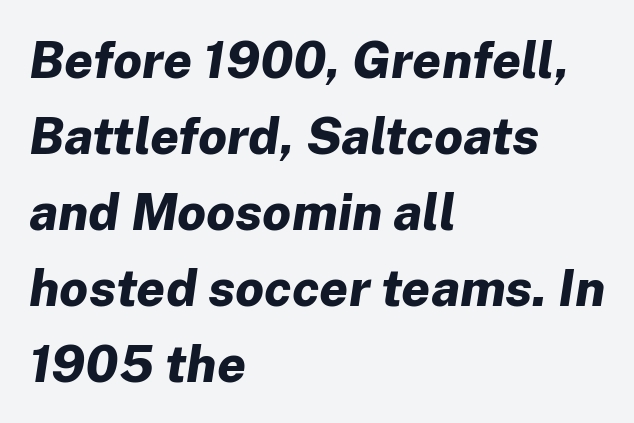
The image shows 51 px bold type, italic (leaning right); set left-aligned, normal line spacing (1.49x), normal letter spacing, not underlined; low stroke contrast and a medium x-height.
